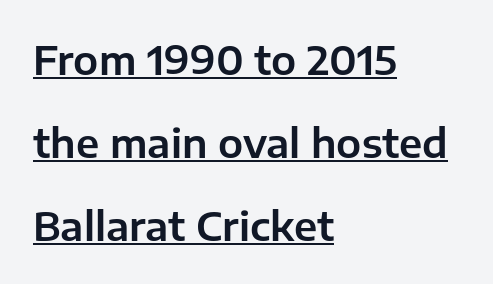
The image shows 40 px sans-serif type, upright; set left-aligned, loose line spacing (2.08x), normal letter spacing, underlined; low stroke contrast and a medium x-height.
